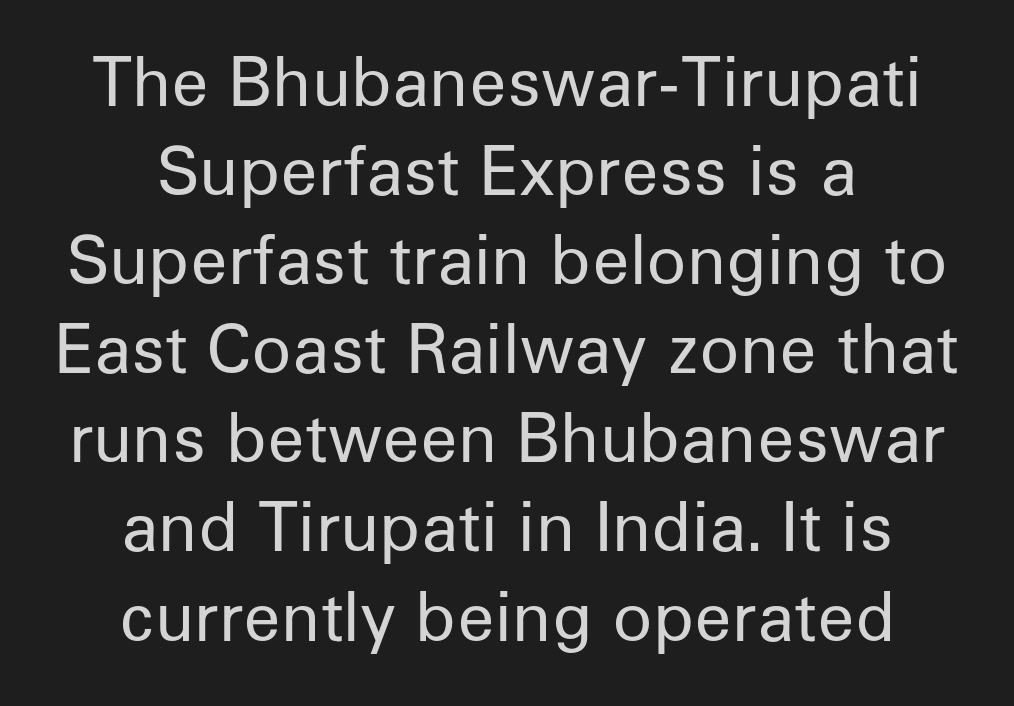
{"serif": "no", "italic": "no", "bold": "no", "weight": "regular", "width": "normal", "stroke_contrast": "low", "x_height": "medium", "monospaced": "no", "underline": "no", "align": "center", "line_spacing": "normal", "line_spacing_ratio": 1.35, "letter_spacing": "normal", "letter_spacing_em": 0.0, "glyph_px": 66}
